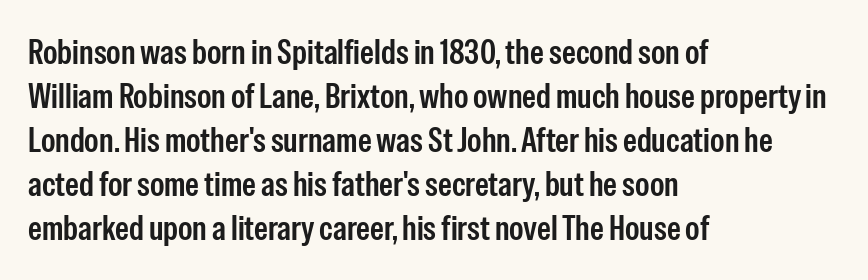
The ragged edge is on the right, which tells us the setting is flush left. The letters stand straight up with perfectly vertical stems. Look at the tracking — it's just the regular setting, nothing added. A normal amount of white space separates one row of letters from the next.
